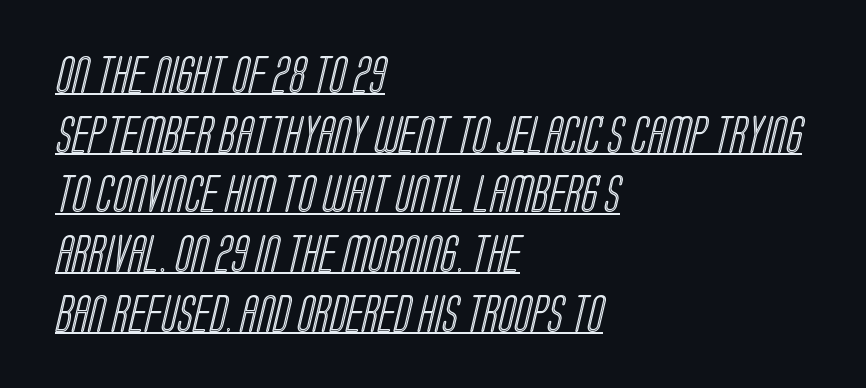
The image shows 38 px condensed type; set left-aligned, normal line spacing (1.57x), normal letter spacing, underlined; a large x-height.
